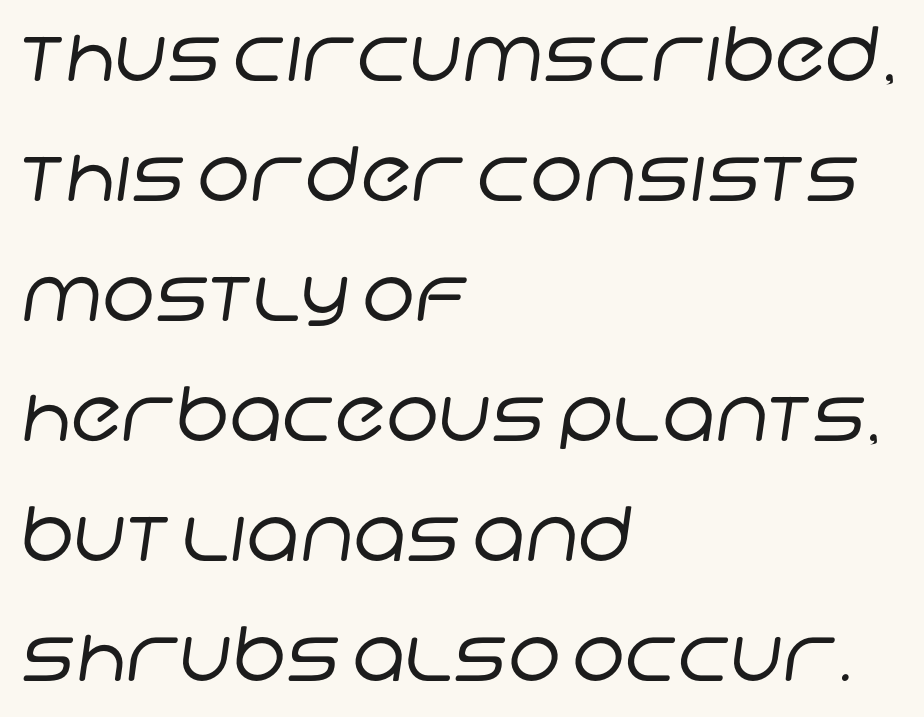
The leading is moderate, giving the passage an even texture. Every row of glyphs begins at an identical x-position on the left. Check under the words: just untouched page. The typeface chosen for these lines omits serifs.
